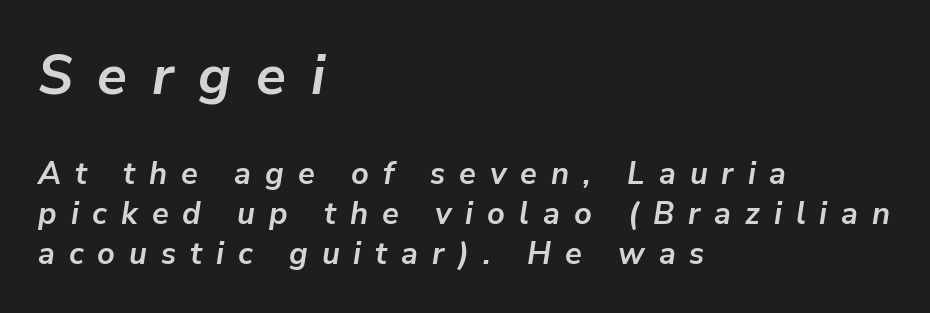
The image shows 55 px semibold type, italic (leaning right); set left-aligned, normal line spacing (1.28x), unusually wide letter spacing (+0.45 em), not underlined; the first (top) block is 1.77x larger; low stroke contrast and a medium x-height.
